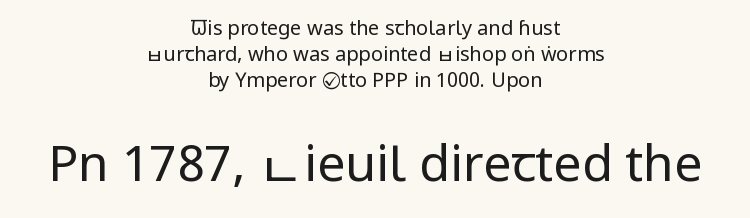
Q: Is the text bold? A: No.
Q: Is the text italic (slanted)? A: No, it is upright.
Q: Is the typeface a serif or a sans-serif typeface? A: Sans-serif.
Q: Is the text underlined? A: No.
Q: How is the paragraph aligned? A: Centered.
Q: Is the spacing between letters normal or unusually wide? A: Normal.
Q: Is the spacing between lines tight, normal or loose? A: Normal.
Q: Which block of text is set in a larger size, the first (top) or the second (bottom)? A: The second (bottom) one.
Q: Width (condensed, normal, or wide)? A: Condensed.
Q: Stroke contrast? A: Low.
Q: x-height? A: Large.
Q: Monospaced? A: No.
